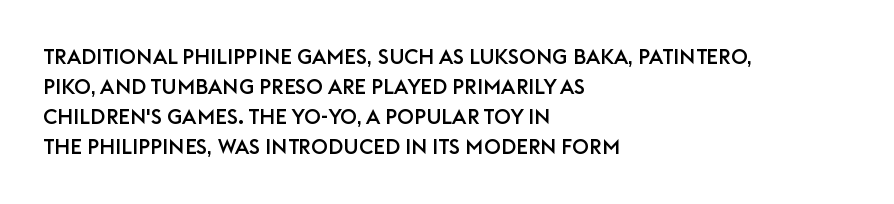
The image shows 21 px text type, upright; set left-aligned, normal line spacing (1.43x), normal letter spacing, not underlined.
